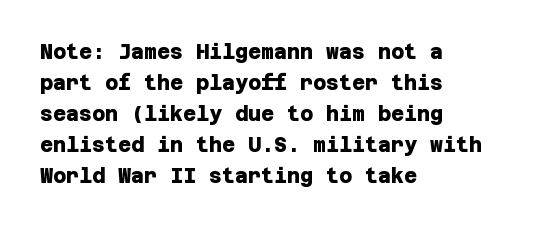
The image shows 20 px bold type; set left-aligned, normal line spacing (1.55x), normal letter spacing, not underlined.
